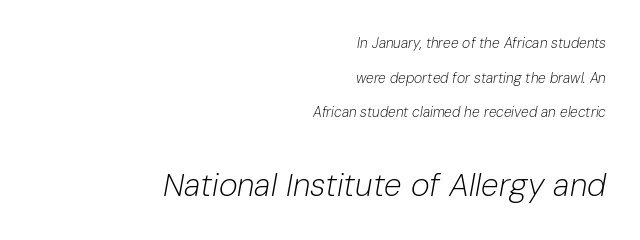
{"italic": "yes", "lean": "right", "slant_degrees": 10, "bold": "no", "weight": "light", "width": "normal", "stroke_contrast": "low", "x_height": "medium", "monospaced": "no", "underline": "no", "align": "right", "line_spacing": "loose", "line_spacing_ratio": 2.48, "letter_spacing": "normal", "letter_spacing_em": 0.0, "larger_block": "second", "size_ratio": 2.29, "glyph_px": 32}
